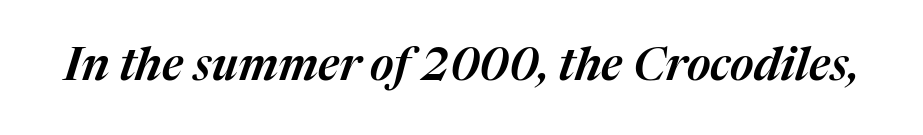
{"italic": "yes", "lean": "right", "slant_degrees": 17, "width": "normal", "stroke_contrast": "medium", "x_height": "medium", "monospaced": "no", "underline": "no", "letter_spacing": "normal", "letter_spacing_em": 0.0, "glyph_px": 46}
